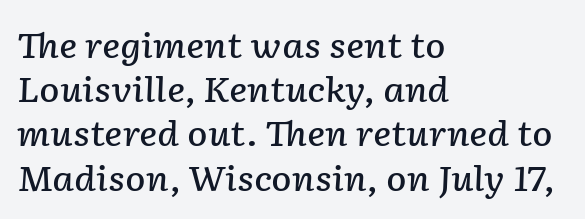
The image shows 34 px semibold type, italic (leaning right); set left-aligned, normal line spacing (1.3x), normal letter spacing, not underlined; low stroke contrast and a medium x-height.
